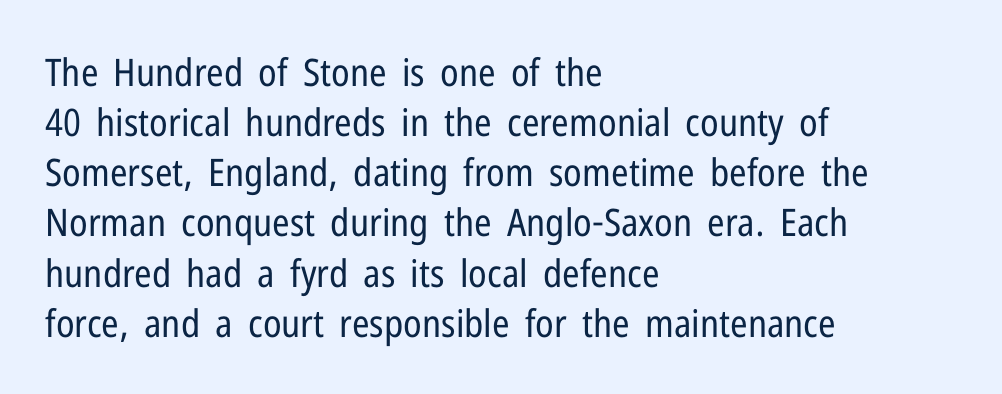
The image shows 38 px regular-weight, condensed sans-serif type, upright; set left-aligned, normal line spacing (1.32x), normal letter spacing, not underlined; low stroke contrast and a medium x-height.
